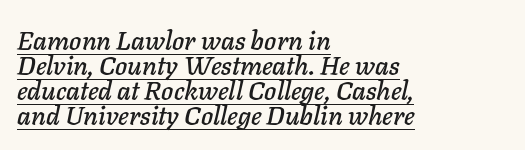
The image shows 26 px text type, italic (leaning right); set left-aligned, tight line spacing (0.96x), normal letter spacing, underlined.
